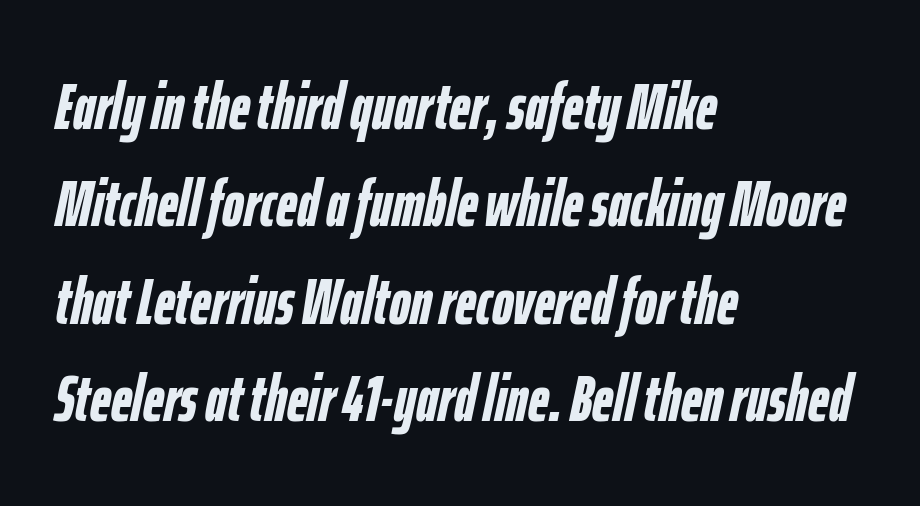
The image shows 65 px semibold, condensed type, italic (leaning right); set left-aligned, normal line spacing (1.5x), normal letter spacing, not underlined; low stroke contrast and a medium x-height.
